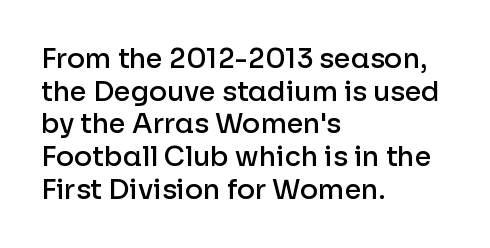
Q: Is the text bold? A: Semi-bold.
Q: Is the text italic (slanted)? A: No, it is upright.
Q: Is the text underlined? A: No.
Q: How is the paragraph aligned? A: Left-aligned.
Q: Is the spacing between letters normal or unusually wide? A: Normal.
